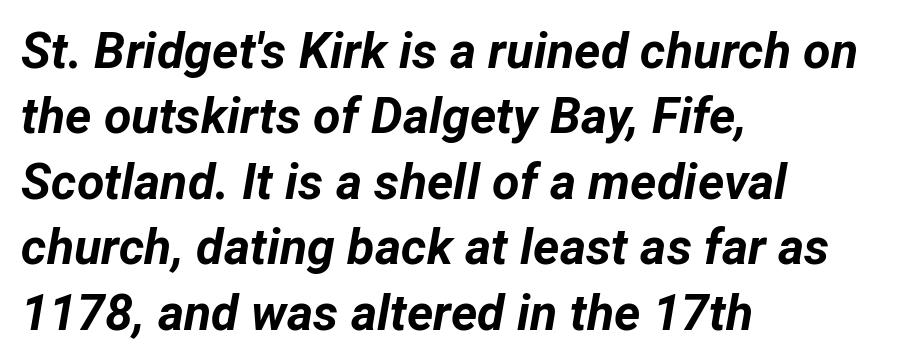
{"italic": "yes", "lean": "right", "slant_degrees": 12, "bold": "yes", "weight": "bold", "width": "normal", "stroke_contrast": "low", "x_height": "medium", "monospaced": "no", "underline": "no", "align": "left", "line_spacing": "normal", "line_spacing_ratio": 1.31, "letter_spacing": "normal", "letter_spacing_em": 0.0, "glyph_px": 50}
